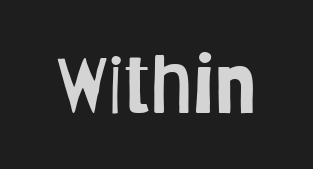
Quick note: underline off. How are the letters spaced? Ordinarily, with no added tracking. Note the varied advance widths — an 'i' is clearly narrower than an 'm'. Every character sits straight up, as roman type does. What kind of face is this? One without serifs — a sans.
